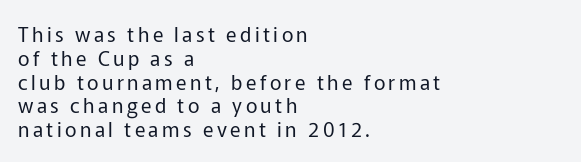
The lines are quadded left. Every stem runs plumb, perpendicular to the baseline. Just letters on the line, the space beneath them empty. Weight: regular or lighter.
